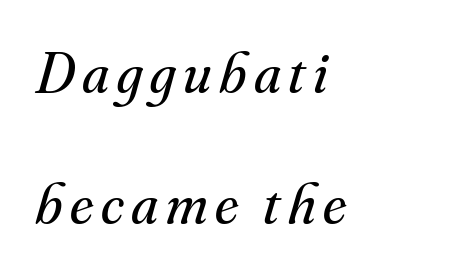
The image shows 59 px regular-weight serif type, italic (leaning right); set left-aligned, loose line spacing (2.22x), not underlined; medium stroke contrast and a small x-height.
